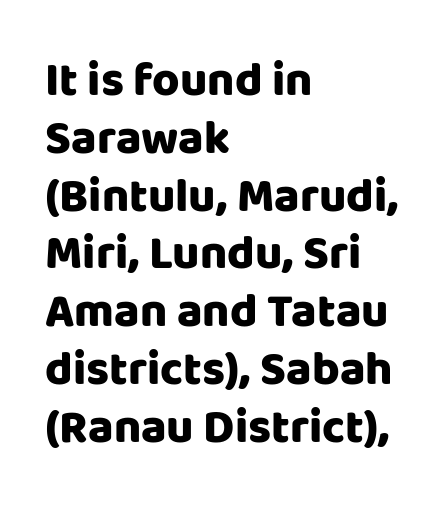
{"serif": "no", "italic": "no", "bold": "yes", "weight": "heavy", "width": "normal", "stroke_contrast": "low", "x_height": "large", "monospaced": "no", "underline": "no", "align": "left", "line_spacing_ratio": 1.23, "letter_spacing": "normal", "letter_spacing_em": 0.0, "glyph_px": 47}
